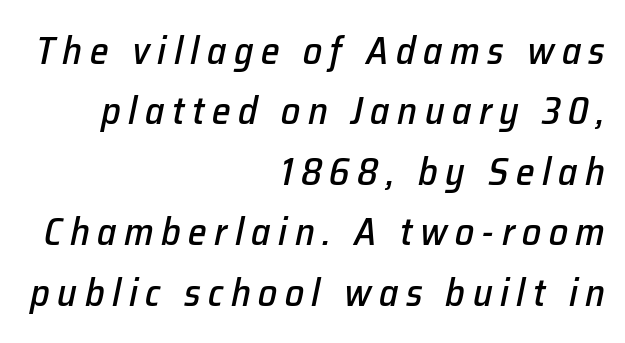
{"italic": "yes", "lean": "right", "slant_degrees": 12, "width": "normal", "stroke_contrast": "low", "x_height": "medium", "monospaced": "no", "underline": "no", "align": "right", "line_spacing": "normal", "line_spacing_ratio": 1.59, "letter_spacing": "wide", "letter_spacing_em": 0.2, "glyph_px": 38}
